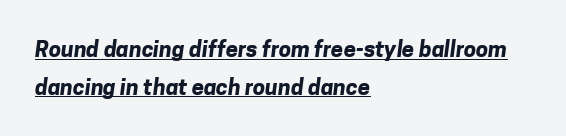
Its strokes are broad and dark, the hallmark of bold type. Looks like someone drew a line under every word here. The paragraph has a hard left edge and a soft right edge. This sample uses plain, unmodified letter spacing.
